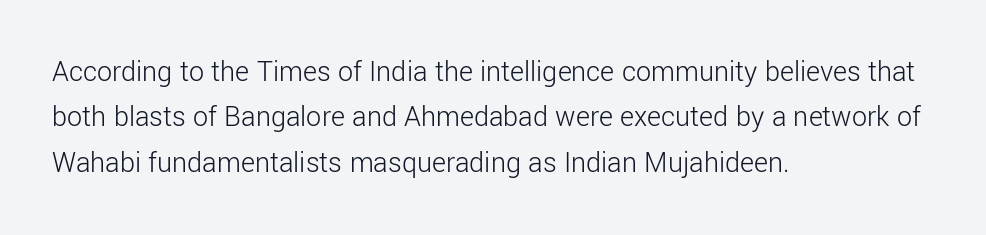
The letters stand upright; this is a roman face. The lines are quadded left. Each letter keeps its own natural width here, so spacing adapts to shape. This rendering leaves character spacing at its baseline value.
